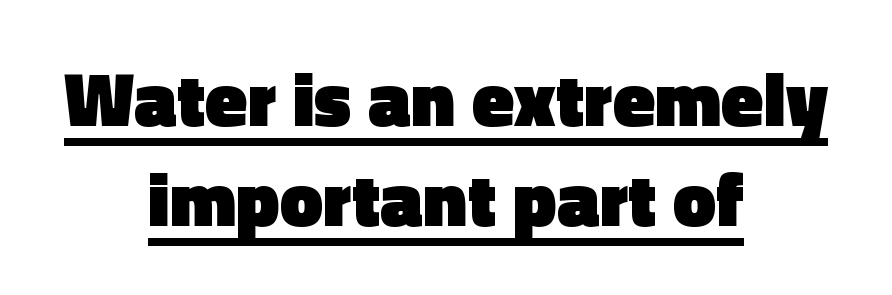
The image shows 77 px heavy sans-serif type, upright; set centered, normal line spacing (1.3x), normal letter spacing, underlined; a medium x-height.
